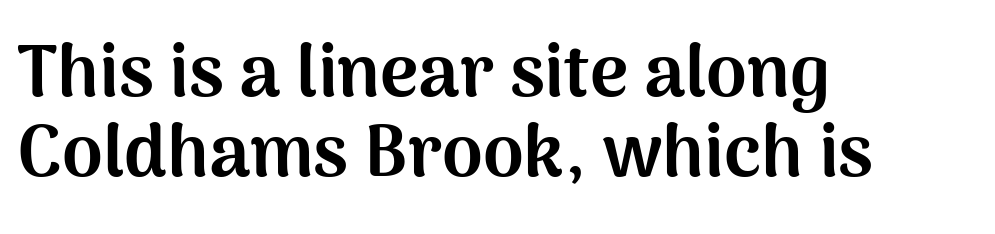
Q: Is the text bold? A: Yes.
Q: Is the text italic (slanted)? A: No, it is upright.
Q: Is the typeface a serif or a sans-serif typeface? A: Sans-serif.
Q: Is the text underlined? A: No.
Q: How is the paragraph aligned? A: Left-aligned.
Q: Is the spacing between letters normal or unusually wide? A: Normal.
Q: Is the spacing between lines tight, normal or loose? A: Tight.
Q: Width (condensed, normal, or wide)? A: Normal.
Q: Stroke contrast? A: Medium.
Q: x-height? A: Medium.
Q: Monospaced? A: No.
